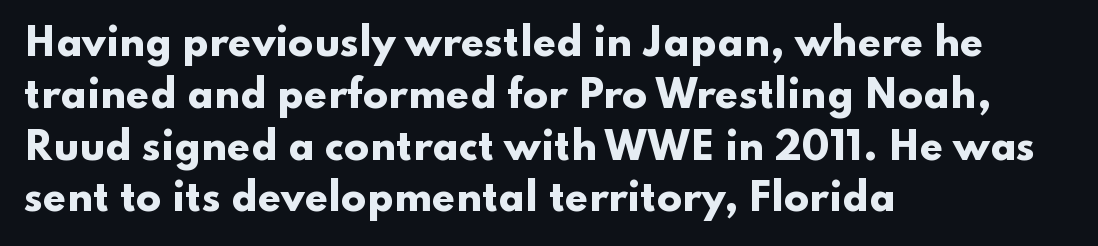
Every letter is thick-stroked: bold, no question. Leading matches the norm, producing a regular column. Short and long lines alike share a common starting point at left. The letters carry no serifs — their stems end cleanly without finishing strokes.
